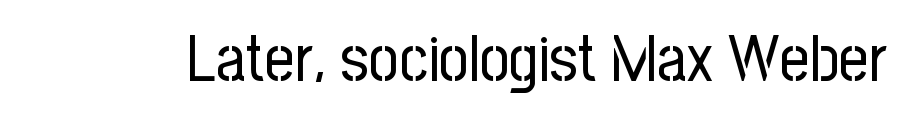
This sample has the flowing, uneven cadence of proportional lettering. Does the lettering tilt? It doesn't — this is upright. Check under the words: just untouched page. Serifs: no, the terminals of the letterforms are clean. Summary of weight: not heavy and not bold.
